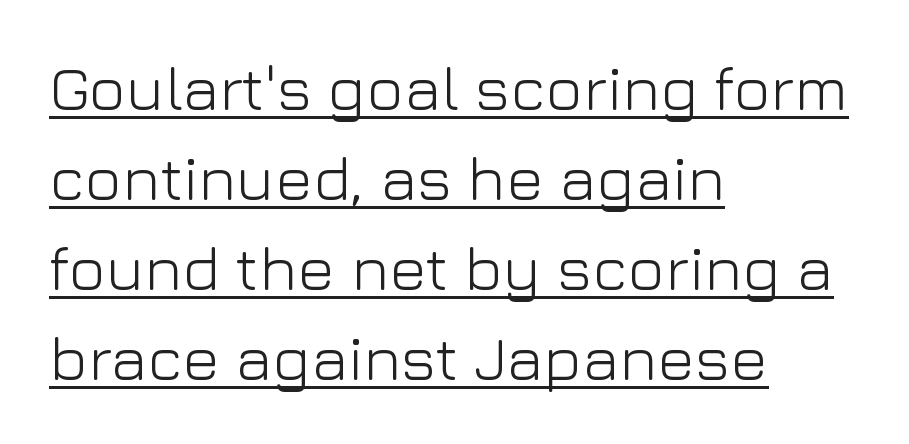
{"serif": "no", "italic": "no", "bold": "no", "weight": "light", "width": "normal", "stroke_contrast": "low", "x_height": "medium", "monospaced": "no", "underline": "yes", "align": "left", "line_spacing": "normal", "line_spacing_ratio": 1.43, "letter_spacing": "normal", "letter_spacing_em": 0.0, "glyph_px": 63}
